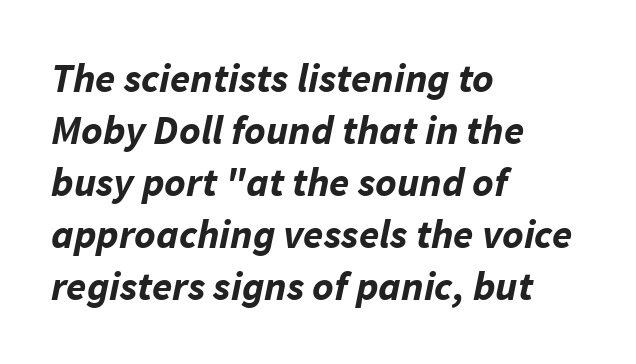
These lines are rendered in a variable-pitch font. How would I describe the line gaps? Plain and ordinary. In CSS terms this would be text-align: left. The gaps between neighbouring characters are ordinary and unremarkable. Designer's note — italics engaged.
